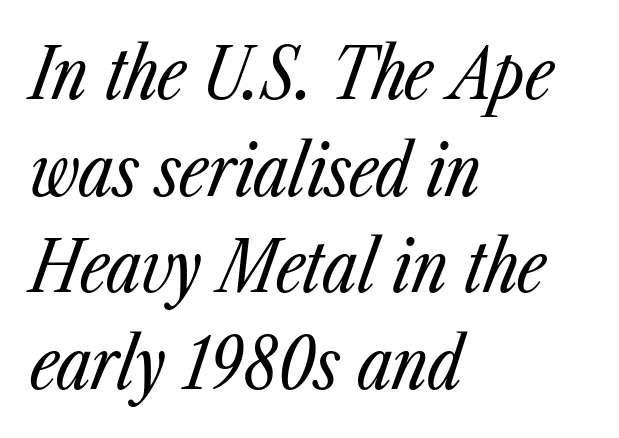
You can tell it's italic because the verticals aren't actually vertical. The paragraph has a hard left edge and a soft right edge. No letter is thick-stroked: the sample isn't bold. A typesetter would call this leading conventional body-copy spacing. Any mark beneath the type? The region is blank.
